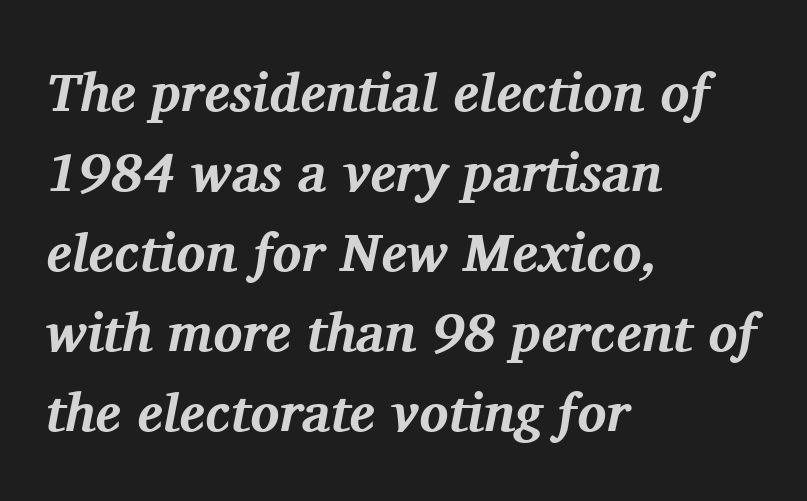
The image shows 54 px bold serif type, italic (leaning right); set left-aligned, normal line spacing (1.48x), normal letter spacing, not underlined; medium stroke contrast and a medium x-height.
